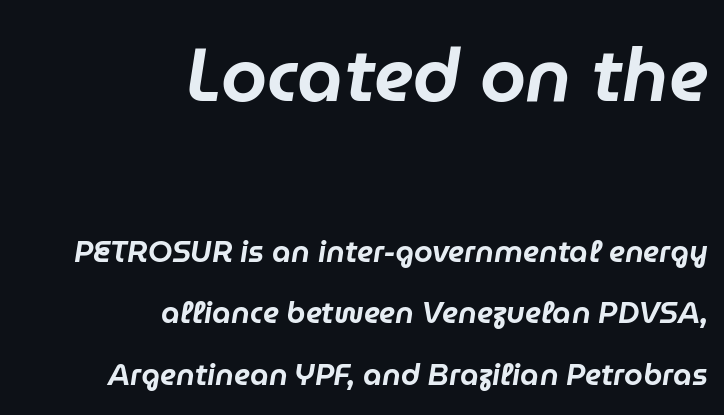
Any mark beneath the type? The region is blank. How would I describe the line gaps? Wide and relaxed. Each letter keeps its own natural width here, so spacing adapts to shape. What stands out about the letter spacing? Nothing — it is the standard amount. Right-aligned paragraph, ragged on the left.
